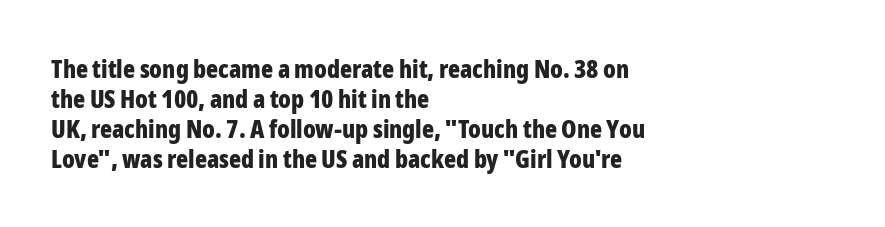
Default kerning and tracking; the words read as compact shapes. The letters stand upright; this is a roman face. Pretty heavy lettering here — definitely bold. The words here are not underlined.
